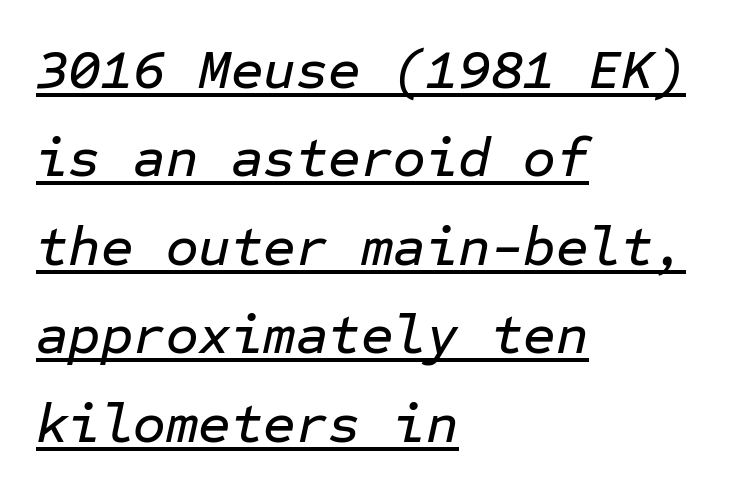
Every character sits at an angle, as italics do. Every word sits above its own underline. Do the characters align in a grid? Yes, the font is monospaced. Horizontal alignment here is leftward, the default for most running prose. Honestly, the row spacing looks completely unremarkable. Tracking value appears to be zero — textbook default spacing.
